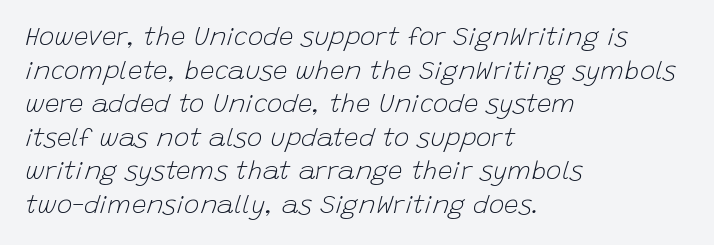
Q: Is the text bold? A: No.
Q: Is the text italic (slanted)? A: Yes, it leans right by about 15 degrees.
Q: Is the text underlined? A: No.
Q: How is the paragraph aligned? A: Left-aligned.
Q: Is the spacing between letters normal or unusually wide? A: Normal.
Q: Is the spacing between lines tight, normal or loose? A: Normal.
